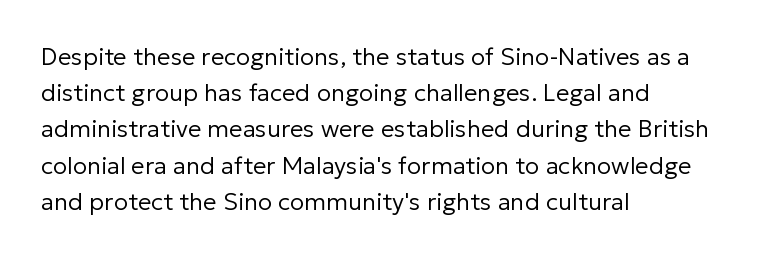
Default kerning and tracking; the words read as compact shapes. Tall strokes in this sample are plumb rather than angled. This rendering uses left alignment, leaving the right contour irregular. Students, observe: this is what conventionally led text looks like. Each stroke keeps to a modest, everyday thickness or less. Honestly, there is no underline to notice here at all.
